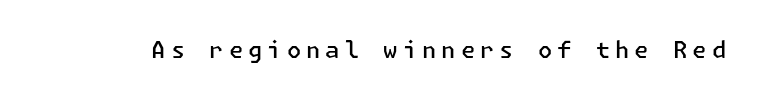
Q: Is the text bold? A: Semi-bold.
Q: Is the text italic (slanted)? A: No, it is upright.
Q: Is the text underlined? A: No.
Q: Is the spacing between letters normal or unusually wide? A: Unusually wide.
